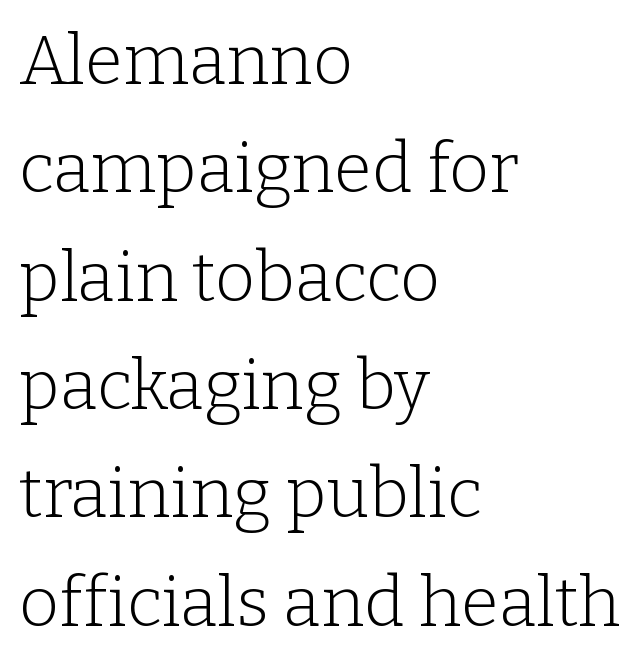
The image shows 69 px light serif type, upright; set left-aligned, normal line spacing (1.57x), normal letter spacing, not underlined; low stroke contrast and a medium x-height.
